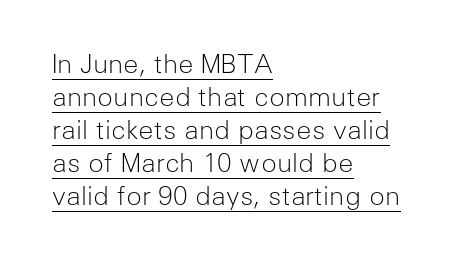
Q: Is the text bold? A: No.
Q: Is the text italic (slanted)? A: No, it is upright.
Q: Is the text underlined? A: Yes.
Q: How is the paragraph aligned? A: Left-aligned.
Q: Is the spacing between letters normal or unusually wide? A: Normal.
Q: Is the spacing between lines tight, normal or loose? A: Normal.
